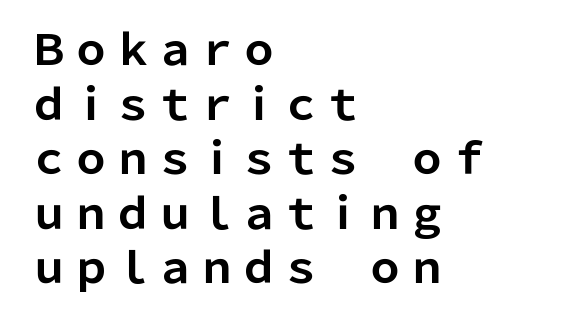
Looks like regular typesetting: each glyph gets only the width it needs. You could call the tracking neutral — neither tight nor loose. Chunky letters — that's bold for sure. The paragraph shown leans on its left margin. Whoever set this chose a conventional vertical rhythm. Regarding serifs, this sample does without them.
